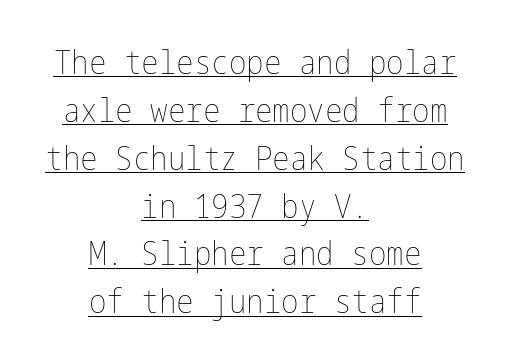
Q: Is the text bold? A: No.
Q: Is the text italic (slanted)? A: No, it is upright.
Q: Is the text underlined? A: Yes.
Q: How is the paragraph aligned? A: Centered.
Q: Is the spacing between letters normal or unusually wide? A: Normal.
Q: Is the spacing between lines tight, normal or loose? A: Normal.
Q: Width (condensed, normal, or wide)? A: Condensed.
Q: Stroke contrast? A: Low.
Q: x-height? A: Medium.
